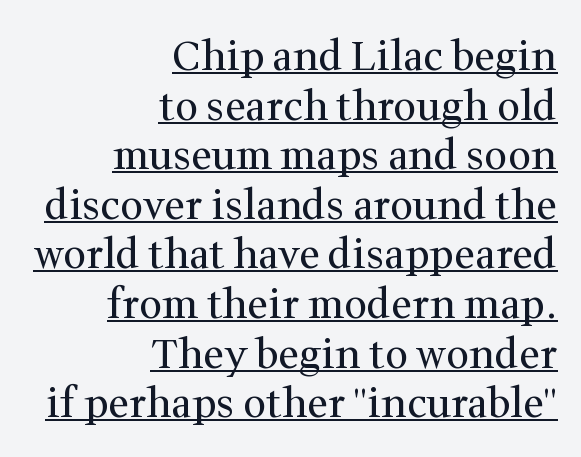
The image shows 41 px regular-weight serif type, upright; set right-aligned, line spacing 1.21x, normal letter spacing, underlined; medium stroke contrast and a medium x-height.
